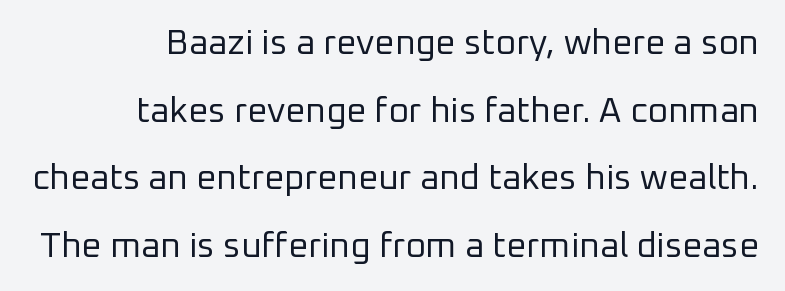
Q: Is the text bold? A: No.
Q: Is the text italic (slanted)? A: No, it is upright.
Q: Is the typeface a serif or a sans-serif typeface? A: Sans-serif.
Q: Is the text underlined? A: No.
Q: How is the paragraph aligned? A: Right-aligned.
Q: Is the spacing between letters normal or unusually wide? A: Normal.
Q: Is the spacing between lines tight, normal or loose? A: Loose.
Q: Width (condensed, normal, or wide)? A: Normal.
Q: Stroke contrast? A: Low.
Q: x-height? A: Medium.
Q: Monospaced? A: No.
